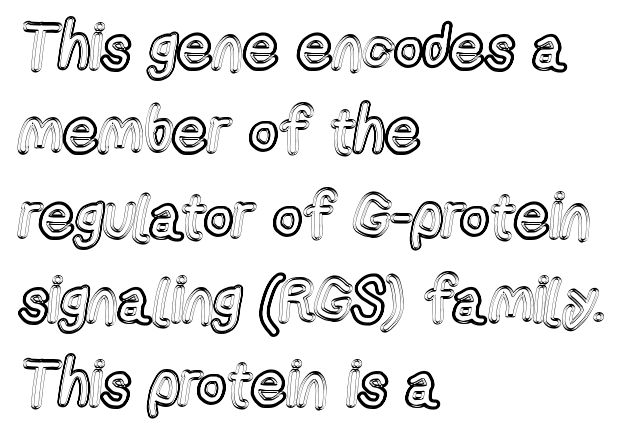
The image shows 62 px condensed type; set left-aligned, normal line spacing (1.36x), normal letter spacing, not underlined; a medium x-height.
